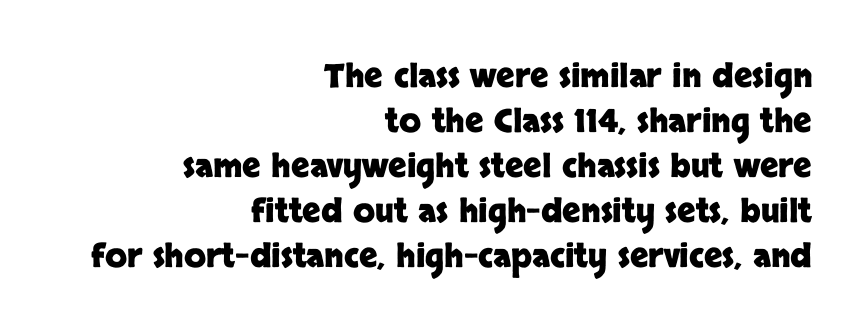
The passage shown is typed in a proportional face where columns would drift. Anything drawn beneath the words? Only blank space. How would I describe the line gaps? Plain and ordinary. It's the straight-up-and-down kind of type.
